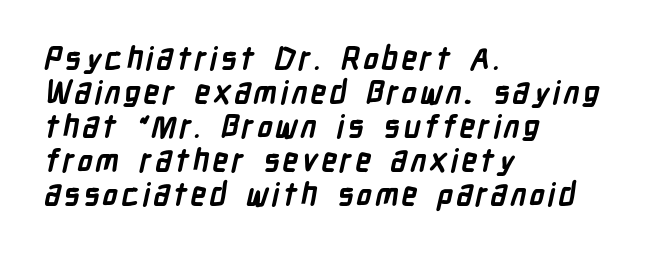
{"serif": "no", "bold": "yes", "weight": "semibold", "width": "condensed", "stroke_contrast": "low", "x_height": "medium", "monospaced": "no", "underline": "no", "align": "left", "line_spacing": "tight", "line_spacing_ratio": 1.1, "glyph_px": 31}
